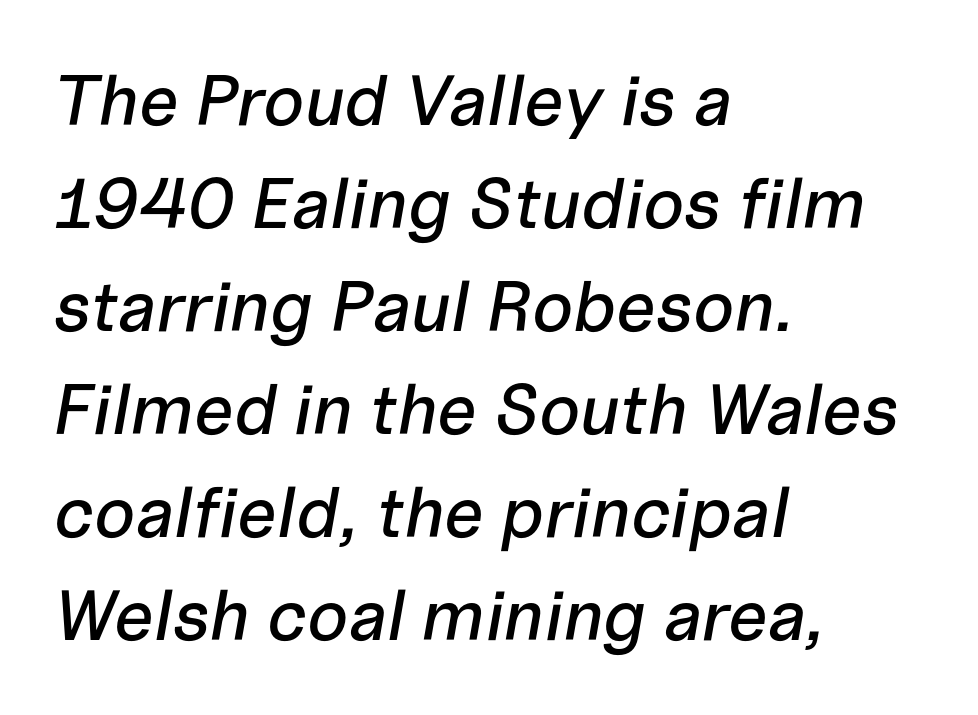
Q: Is the text italic (slanted)? A: Yes, it leans right by about 10 degrees.
Q: Is the text underlined? A: No.
Q: How is the paragraph aligned? A: Left-aligned.
Q: Is the spacing between letters normal or unusually wide? A: Normal.
Q: Is the spacing between lines tight, normal or loose? A: Normal.
Q: Width (condensed, normal, or wide)? A: Normal.
Q: Stroke contrast? A: Low.
Q: x-height? A: Medium.
Q: Monospaced? A: No.
